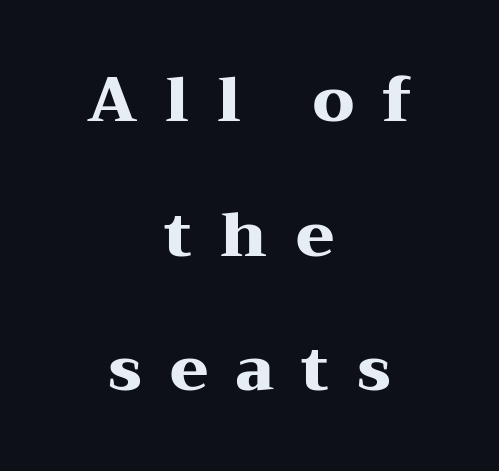
{"serif": "yes", "italic": "no", "bold": "yes", "weight": "heavy", "width": "wide", "stroke_contrast": "medium", "x_height": "medium", "monospaced": "no", "underline": "no", "align": "center", "line_spacing": "loose", "line_spacing_ratio": 2.17, "letter_spacing": "wide", "letter_spacing_em": 0.45, "glyph_px": 62}
